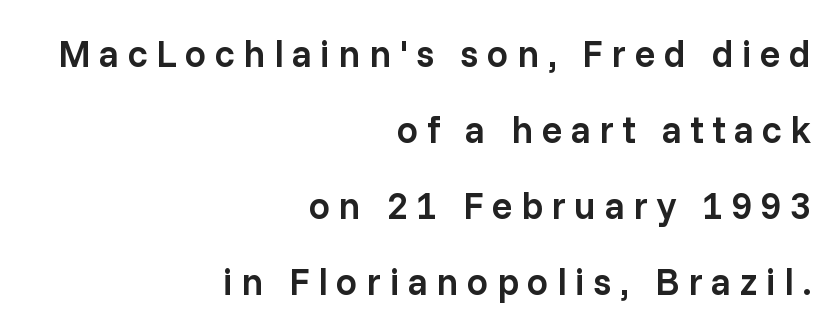
The designer went with a sans here, leaving each stem footless. The leading is generous, giving the passage an open texture. Caption: multi-line text, flush right, ragged left. Here the designer chose a conventional face with non-uniform glyph widths. The characters look somewhat weighty, a semibold short of true bold. Glyph-to-glyph distance is far greater than everyday printed text.
